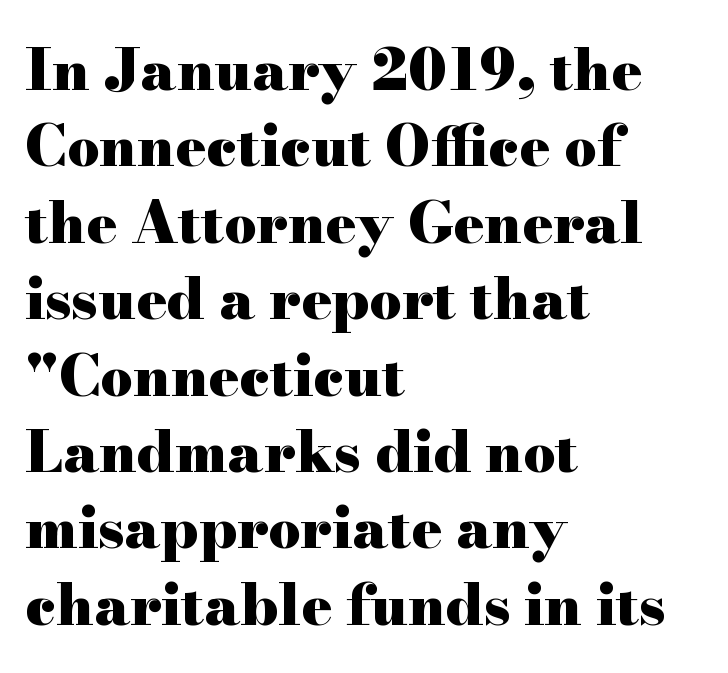
Q: Is the text bold? A: Yes.
Q: Is the text italic (slanted)? A: No, it is upright.
Q: Is the typeface a serif or a sans-serif typeface? A: Serif.
Q: Is the text underlined? A: No.
Q: How is the paragraph aligned? A: Left-aligned.
Q: Is the spacing between letters normal or unusually wide? A: Normal.
Q: Is the spacing between lines tight, normal or loose? A: Normal.
Q: Width (condensed, normal, or wide)? A: Wide.
Q: Stroke contrast? A: High.
Q: x-height? A: Small.
Q: Monospaced? A: No.
